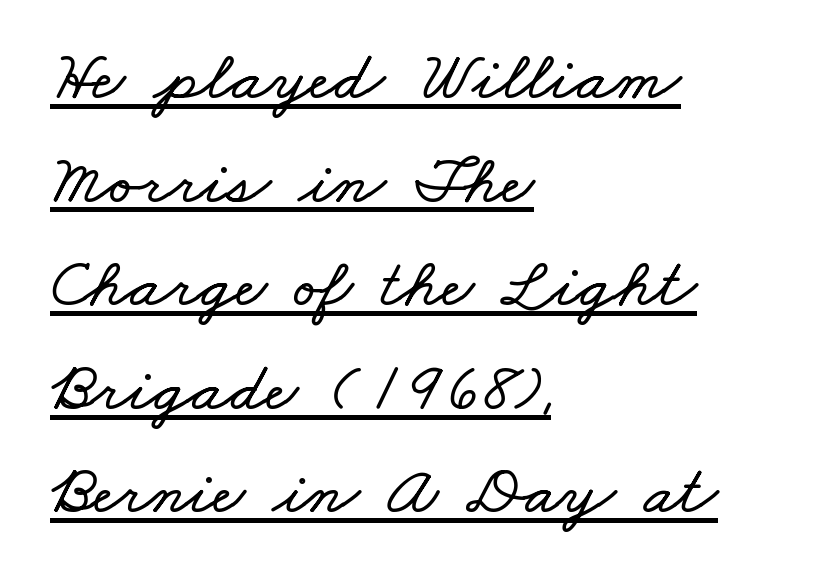
The image shows 70 px wide type; set left-aligned, normal line spacing (1.48x), normal letter spacing, underlined; low stroke contrast and a small x-height.
